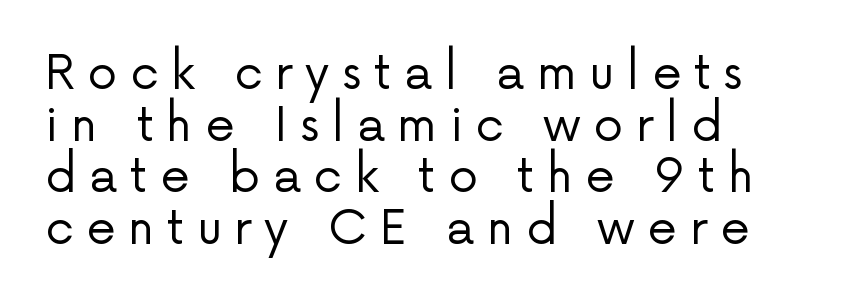
Q: Is the text bold? A: No.
Q: Is the text italic (slanted)? A: No, it is upright.
Q: Is the typeface a serif or a sans-serif typeface? A: Sans-serif.
Q: Is the text underlined? A: No.
Q: Is the spacing between letters normal or unusually wide? A: Unusually wide.
Q: Is the spacing between lines tight, normal or loose? A: Tight.
Q: Width (condensed, normal, or wide)? A: Normal.
Q: Stroke contrast? A: Low.
Q: x-height? A: Medium.
Q: Monospaced? A: No.
